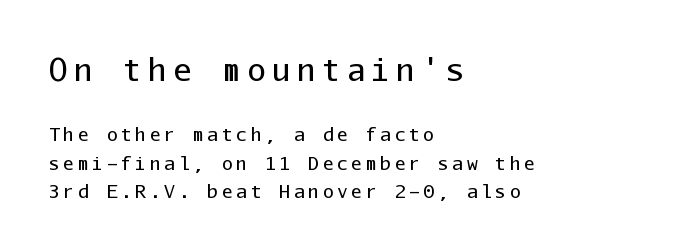
The image shows 31 px regular-weight sans-serif type, upright, monospaced; set left-aligned, normal line spacing (1.57x), unusually wide letter spacing (+0.2 em), not underlined; the first (top) block is 1.72x larger; low stroke contrast and a medium x-height.
